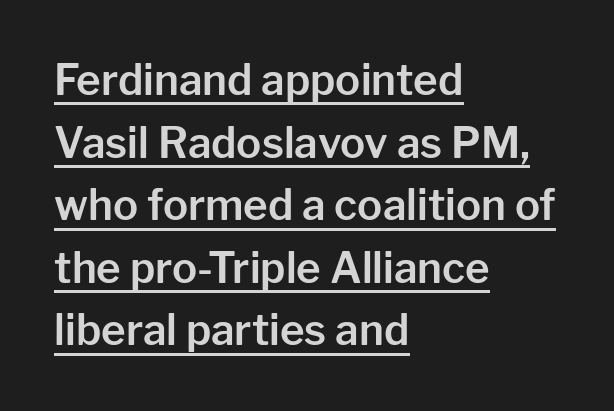
{"serif": "no", "italic": "no", "width": "normal", "stroke_contrast": "low", "x_height": "medium", "monospaced": "no", "underline": "yes", "align": "left", "line_spacing": "normal", "line_spacing_ratio": 1.49, "letter_spacing": "normal", "letter_spacing_em": 0.0, "glyph_px": 42}
